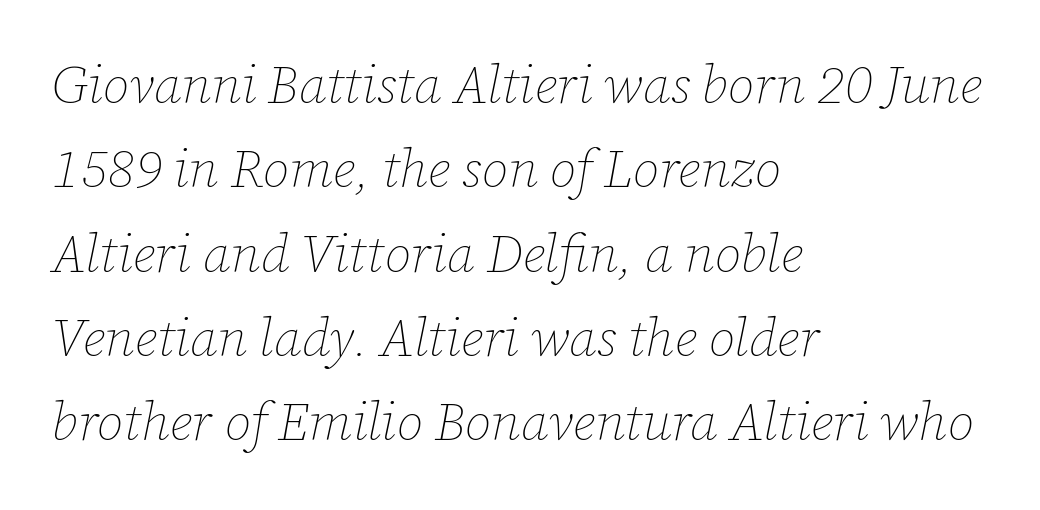
{"italic": "yes", "lean": "right", "slant_degrees": 12, "bold": "no", "weight": "thin", "width": "normal", "stroke_contrast": "low", "x_height": "medium", "monospaced": "no", "underline": "no", "align": "left", "line_spacing": "normal", "line_spacing_ratio": 1.59, "letter_spacing": "normal", "letter_spacing_em": 0.0, "glyph_px": 53}
